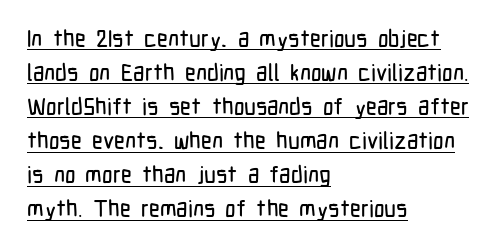
{"italic": "no", "underline": "yes", "align": "left", "line_spacing": "normal", "line_spacing_ratio": 1.48, "letter_spacing": "normal", "letter_spacing_em": 0.0, "glyph_px": 23}
